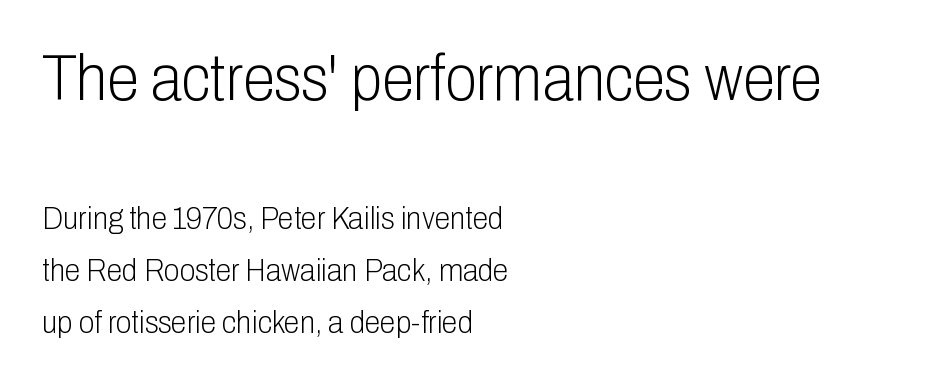
{"serif": "no", "italic": "no", "bold": "no", "weight": "light", "width": "condensed", "stroke_contrast": "low", "x_height": "medium", "monospaced": "no", "underline": "no", "align": "left", "line_spacing": "normal", "line_spacing_ratio": 1.63, "letter_spacing": "normal", "letter_spacing_em": 0.0, "larger_block": "first", "size_ratio": 2.03, "glyph_px": 65}
